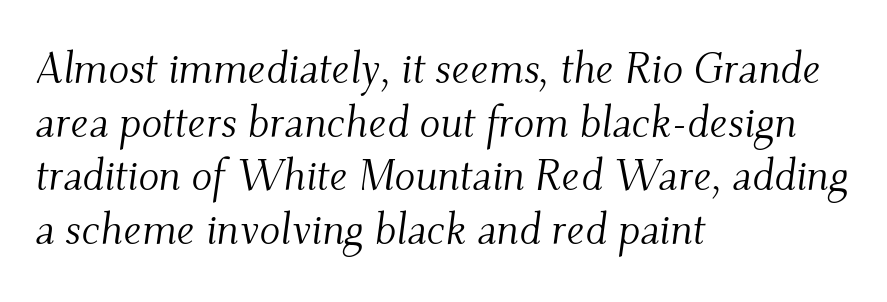
Q: Is the text bold? A: No.
Q: Is the text italic (slanted)? A: Yes, it leans right by about 9 degrees.
Q: Is the typeface a serif or a sans-serif typeface? A: Serif.
Q: Is the text underlined? A: No.
Q: How is the paragraph aligned? A: Left-aligned.
Q: Is the spacing between letters normal or unusually wide? A: Normal.
Q: Is the spacing between lines tight, normal or loose? A: Normal.
Q: Width (condensed, normal, or wide)? A: Normal.
Q: Stroke contrast? A: Medium.
Q: x-height? A: Small.
Q: Monospaced? A: No.
